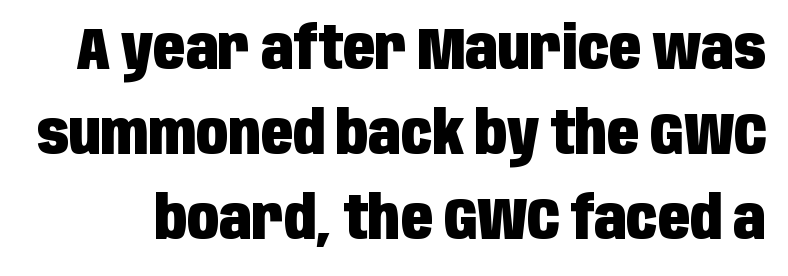
{"serif": "no", "italic": "no", "bold": "yes", "weight": "heavy", "width": "condensed", "stroke_contrast": "low", "x_height": "large", "monospaced": "no", "underline": "no", "line_spacing": "normal", "line_spacing_ratio": 1.44, "letter_spacing": "normal", "letter_spacing_em": 0.0, "glyph_px": 59}
